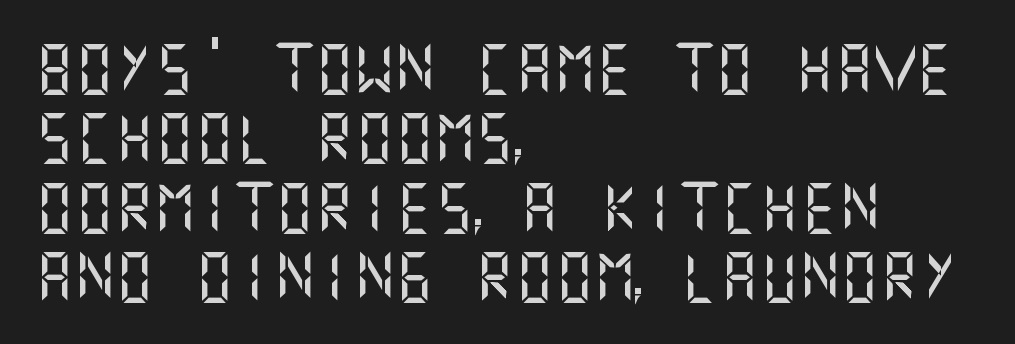
Q: Is the text italic (slanted)? A: No, it is upright.
Q: Is the typeface a serif or a sans-serif typeface? A: Sans-serif.
Q: Is the text underlined? A: No.
Q: How is the paragraph aligned? A: Left-aligned.
Q: Is the spacing between letters normal or unusually wide? A: Normal.
Q: Is the spacing between lines tight, normal or loose? A: Normal.
Q: Width (condensed, normal, or wide)? A: Normal.
Q: Stroke contrast? A: Medium.
Q: x-height? A: Large.
